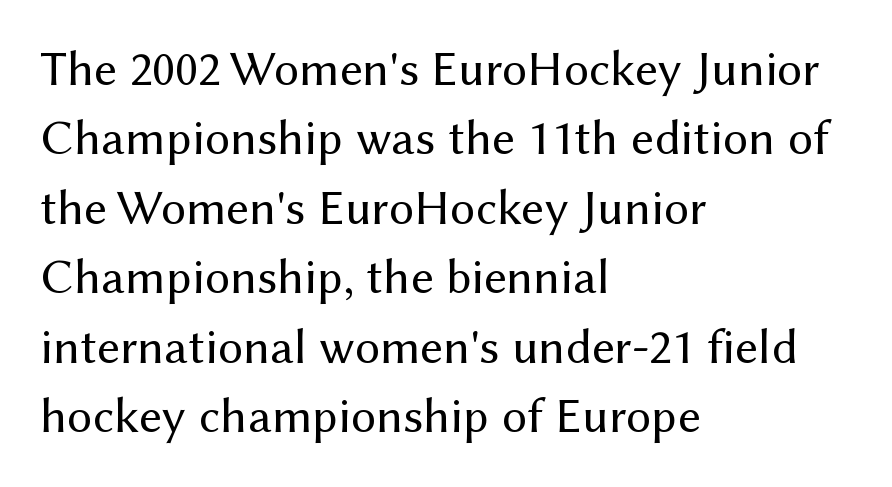
Q: Is the text bold? A: No.
Q: Is the text italic (slanted)? A: No, it is upright.
Q: Is the typeface a serif or a sans-serif typeface? A: Sans-serif.
Q: Is the text underlined? A: No.
Q: How is the paragraph aligned? A: Left-aligned.
Q: Is the spacing between letters normal or unusually wide? A: Normal.
Q: Is the spacing between lines tight, normal or loose? A: Normal.
Q: Width (condensed, normal, or wide)? A: Normal.
Q: Stroke contrast? A: Medium.
Q: x-height? A: Medium.
Q: Monospaced? A: No.
